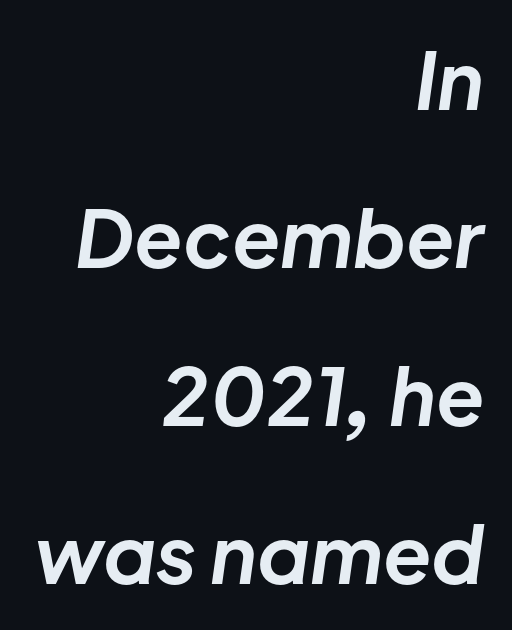
{"italic": "yes", "lean": "right", "slant_degrees": 8, "bold": "yes", "weight": "bold", "width": "normal", "stroke_contrast": "low", "x_height": "medium", "monospaced": "no", "underline": "no", "align": "right", "line_spacing": "loose", "line_spacing_ratio": 2.0, "letter_spacing": "normal", "letter_spacing_em": 0.0, "glyph_px": 79}
